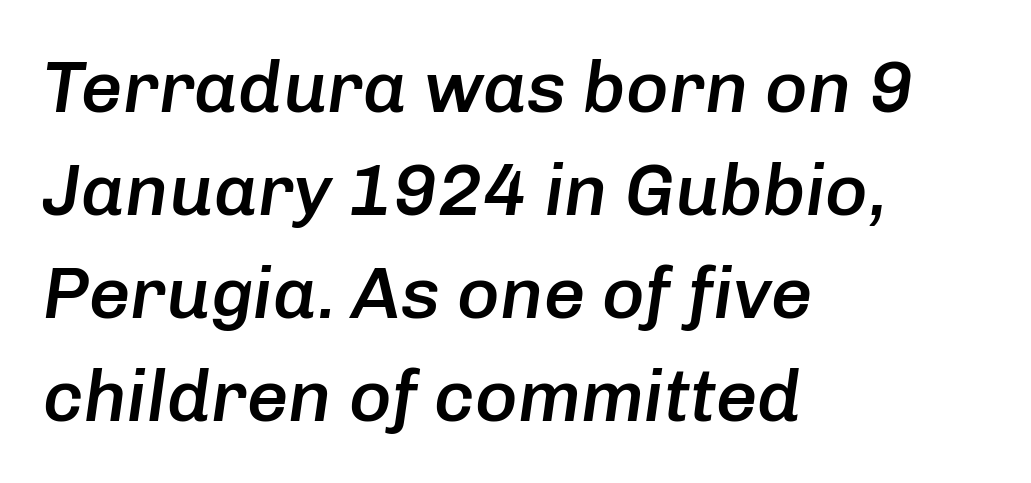
Q: Is the text bold? A: Semi-bold.
Q: Is the text italic (slanted)? A: Yes, it leans right by about 8 degrees.
Q: Is the text underlined? A: No.
Q: How is the paragraph aligned? A: Left-aligned.
Q: Is the spacing between letters normal or unusually wide? A: Normal.
Q: Is the spacing between lines tight, normal or loose? A: Normal.
Q: Width (condensed, normal, or wide)? A: Normal.
Q: Stroke contrast? A: Low.
Q: x-height? A: Medium.
Q: Monospaced? A: No.
